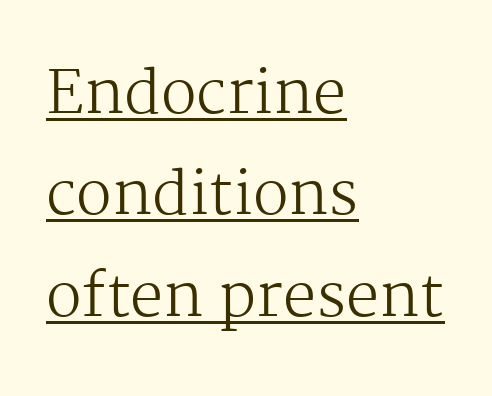
{"serif": "yes", "italic": "no", "bold": "no", "weight": "regular", "width": "normal", "stroke_contrast": "medium", "x_height": "medium", "monospaced": "no", "underline": "yes", "align": "left", "line_spacing_ratio": 1.72, "letter_spacing": "normal", "letter_spacing_em": 0.0, "glyph_px": 59}
